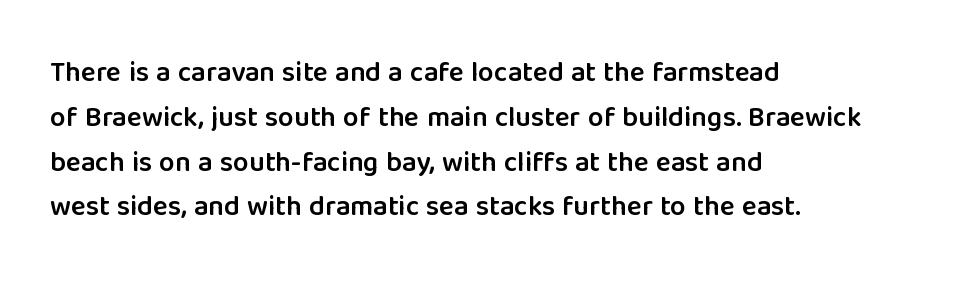
The image shows 28 px semibold sans-serif type, upright; set left-aligned, normal line spacing (1.6x), normal letter spacing, not underlined; low stroke contrast and a medium x-height.
